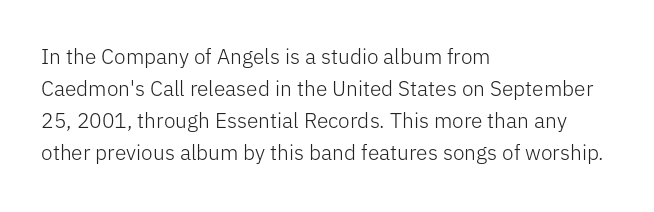
The image shows 21 px text type, upright; set left-aligned, normal line spacing (1.53x), normal letter spacing, not underlined.
